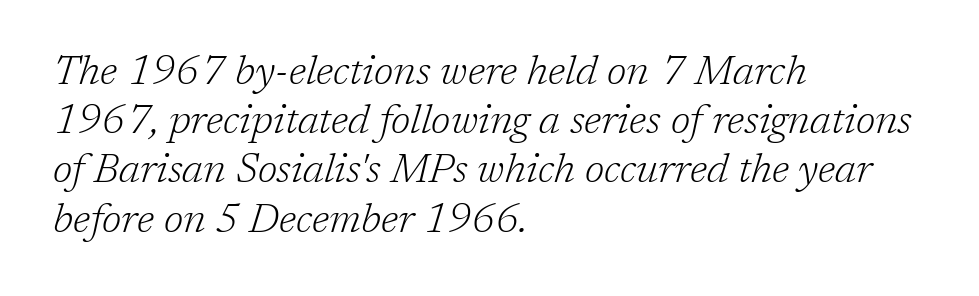
The image shows 41 px light serif type, italic (leaning right); set left-aligned, line spacing 1.2x, normal letter spacing, not underlined; low stroke contrast and a medium x-height.
